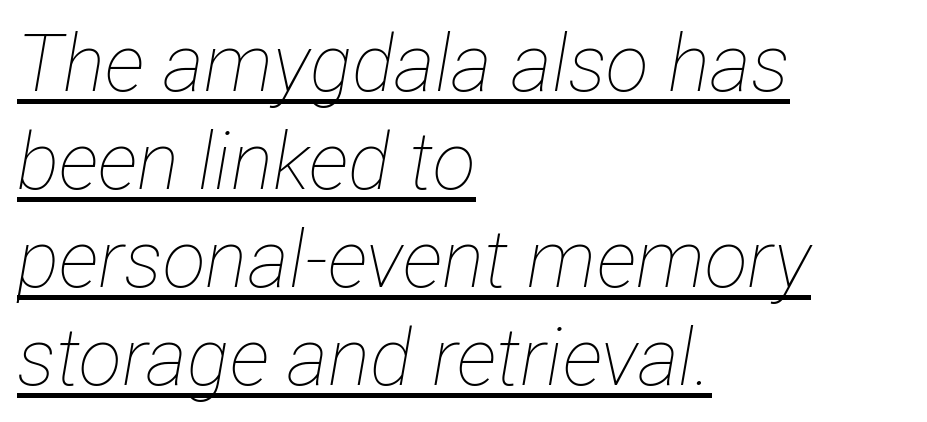
Q: Is the text bold? A: No.
Q: Is the text italic (slanted)? A: Yes, it leans right by about 12 degrees.
Q: Is the text underlined? A: Yes.
Q: How is the paragraph aligned? A: Left-aligned.
Q: Is the spacing between letters normal or unusually wide? A: Normal.
Q: Width (condensed, normal, or wide)? A: Condensed.
Q: Stroke contrast? A: Low.
Q: x-height? A: Medium.
Q: Monospaced? A: No.
